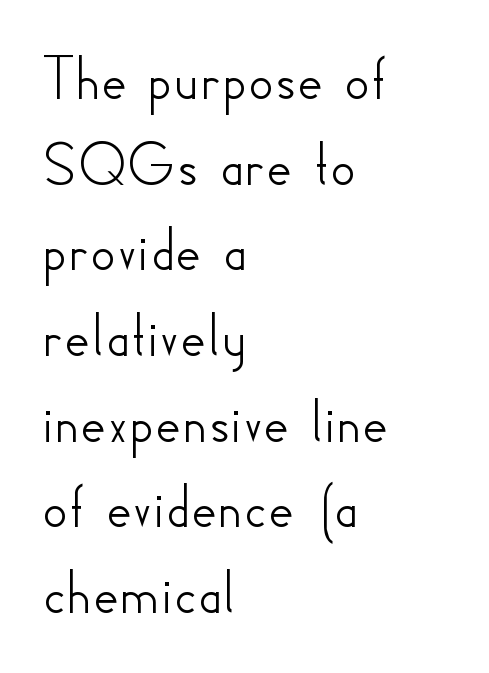
Q: Is the text italic (slanted)? A: No, it is upright.
Q: Is the typeface a serif or a sans-serif typeface? A: Sans-serif.
Q: Is the text underlined? A: No.
Q: How is the paragraph aligned? A: Left-aligned.
Q: Is the spacing between letters normal or unusually wide? A: Normal.
Q: Is the spacing between lines tight, normal or loose? A: Normal.
Q: Width (condensed, normal, or wide)? A: Normal.
Q: Stroke contrast? A: Low.
Q: x-height? A: Small.
Q: Monospaced? A: No.
